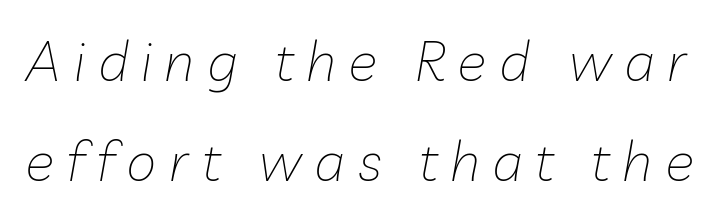
Q: Is the text bold? A: No.
Q: Is the text italic (slanted)? A: Yes, it leans right by about 10 degrees.
Q: Is the text underlined? A: No.
Q: Is the spacing between letters normal or unusually wide? A: Unusually wide.
Q: Width (condensed, normal, or wide)? A: Normal.
Q: Stroke contrast? A: Low.
Q: x-height? A: Medium.
Q: Monospaced? A: No.
